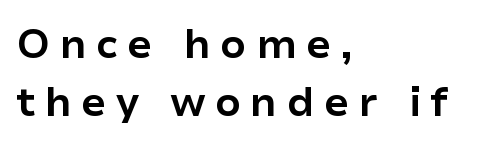
Loose tracking; the words dissolve into strings of separated letters. What's the leading like? Ordinary, nothing unusual. The passage shown is typeset with a sans-serif family. Here the designer chose a conventional face with non-uniform glyph widths.
